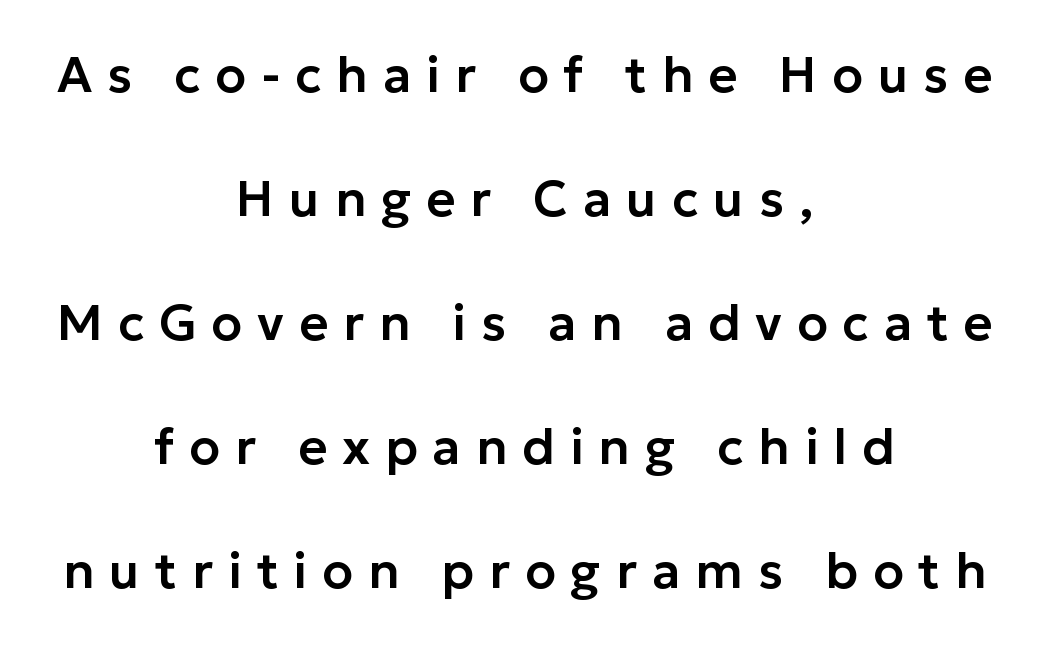
{"serif": "no", "italic": "no", "width": "normal", "stroke_contrast": "low", "x_height": "medium", "monospaced": "no", "underline": "no", "align": "center", "line_spacing": "loose", "line_spacing_ratio": 2.48, "letter_spacing": "wide", "letter_spacing_em": 0.3, "glyph_px": 50}
